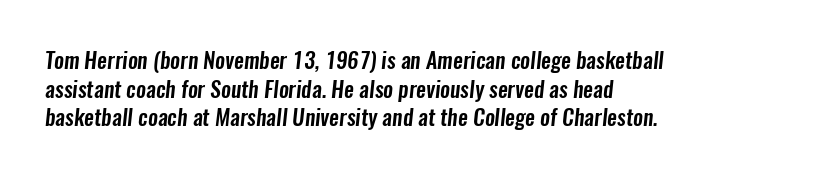
Just letters on the line, the space beneath them empty. This block has exactly the height ordinary leading produces. Letter spacing: default. These lines are set flush left with a ragged right edge.
